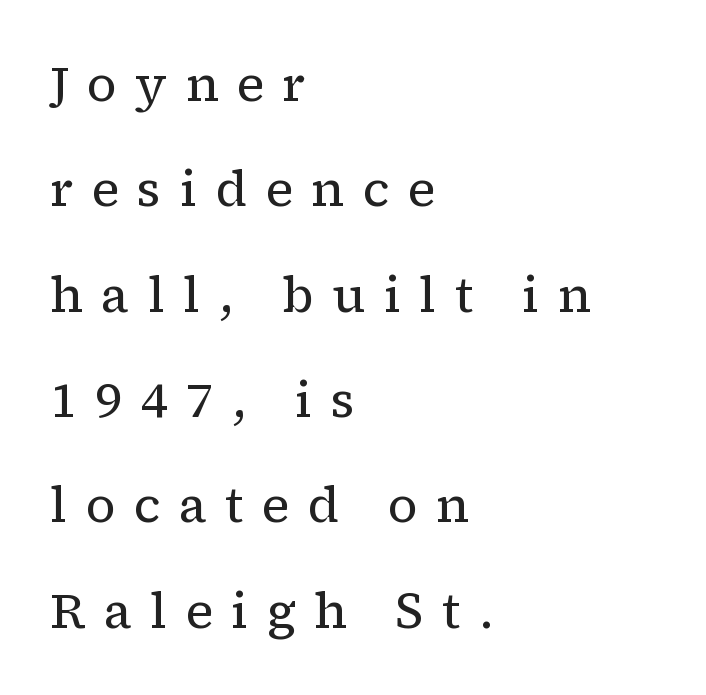
The image shows 49 px regular-weight serif type, upright; set left-aligned, loose line spacing (2.15x), unusually wide letter spacing (+0.37 em), not underlined; low stroke contrast and a medium x-height.
